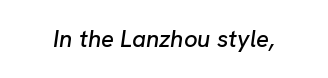
The glyphs look as if they've been sheared to an angle. Underline: absent. Standard letterfit; no display-style spreading of the glyphs.
